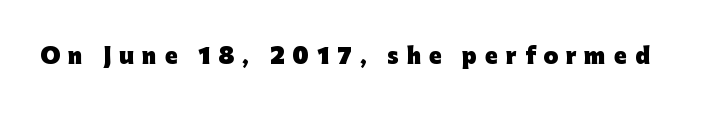
Only glyphs here, with clear space below each row. Spacing between characters has been opened up far beyond the box default. Nope, not italic — everything's standing straight. How heavy is the stroke? Heavy — this is a bold.
